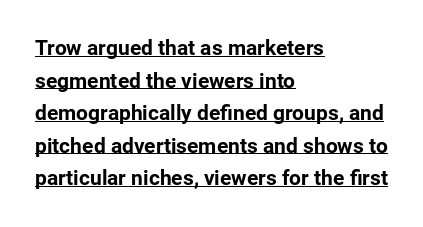
Q: Is the text bold? A: Yes.
Q: Is the text italic (slanted)? A: No, it is upright.
Q: Is the text underlined? A: Yes.
Q: How is the paragraph aligned? A: Left-aligned.
Q: Is the spacing between letters normal or unusually wide? A: Normal.
Q: Is the spacing between lines tight, normal or loose? A: Normal.
